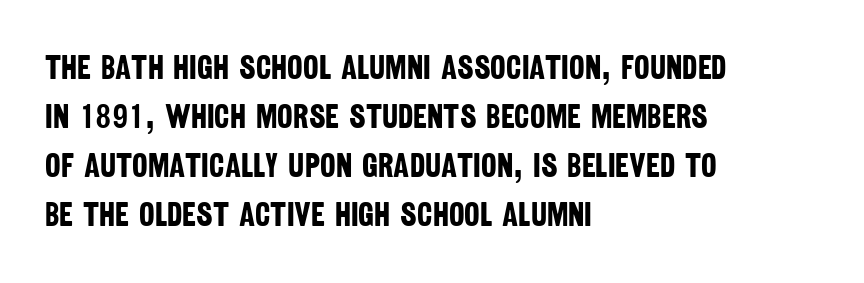
{"serif": "no", "bold": "yes", "weight": "bold", "width": "condensed", "stroke_contrast": "low", "x_height": "large", "monospaced": "no", "underline": "no", "align": "left", "line_spacing": "normal", "line_spacing_ratio": 1.48, "letter_spacing": "normal", "letter_spacing_em": 0.0, "glyph_px": 33}
